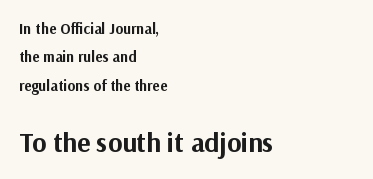
Q: Is the text bold? A: Yes.
Q: Is the text italic (slanted)? A: No, it is upright.
Q: Is the text underlined? A: No.
Q: How is the paragraph aligned? A: Left-aligned.
Q: Is the spacing between letters normal or unusually wide? A: Normal.
Q: Is the spacing between lines tight, normal or loose? A: Loose.
Q: Which block of text is set in a larger size, the first (top) or the second (bottom)? A: The second (bottom) one.
